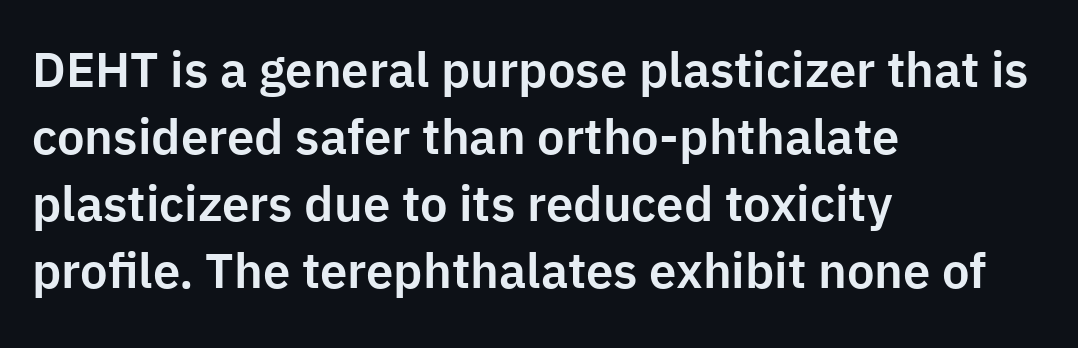
{"serif": "no", "italic": "no", "width": "normal", "stroke_contrast": "low", "x_height": "medium", "monospaced": "no", "underline": "no", "align": "left", "line_spacing": "normal", "line_spacing_ratio": 1.37, "letter_spacing": "normal", "letter_spacing_em": 0.0, "glyph_px": 49}
